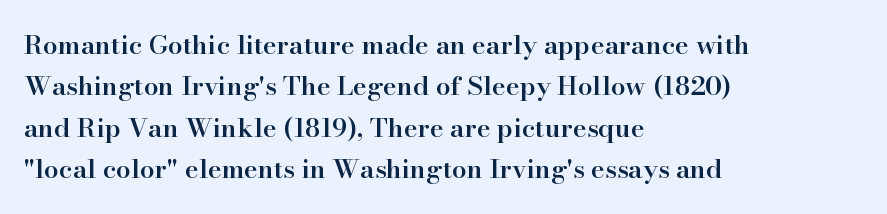
The image shows 26 px text type, upright; set left-aligned, normal line spacing (1.59x), normal letter spacing, not underlined.
